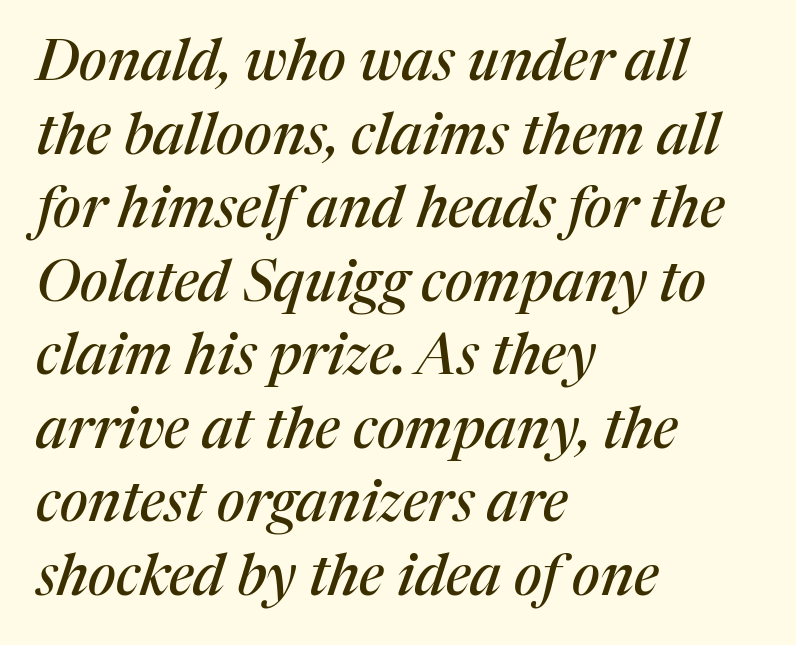
{"serif": "yes", "italic": "yes", "lean": "right", "slant_degrees": 17, "width": "normal", "stroke_contrast": "medium", "x_height": "medium", "monospaced": "no", "underline": "no", "align": "left", "line_spacing": "normal", "line_spacing_ratio": 1.29, "letter_spacing": "normal", "letter_spacing_em": 0.0, "glyph_px": 57}
